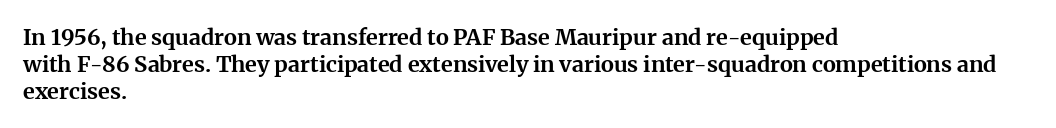
Q: Is the text bold? A: Yes.
Q: Is the text italic (slanted)? A: No, it is upright.
Q: Is the text underlined? A: No.
Q: How is the paragraph aligned? A: Left-aligned.
Q: Is the spacing between letters normal or unusually wide? A: Normal.
